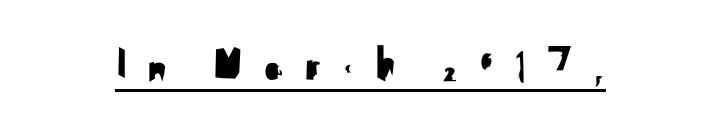
{"serif": "no", "italic": "no", "width": "normal", "stroke_contrast": "medium", "x_height": "small", "monospaced": "no", "underline": "yes", "letter_spacing": "wide", "letter_spacing_em": 0.42, "glyph_px": 48}
